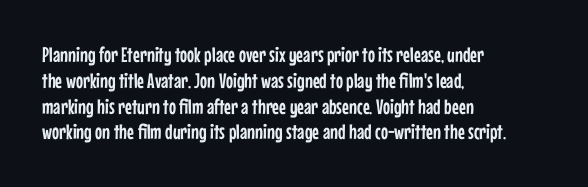
{"italic": "no", "underline": "no", "align": "left", "line_spacing_ratio": 1.23, "letter_spacing": "normal", "letter_spacing_em": 0.0, "glyph_px": 21}
